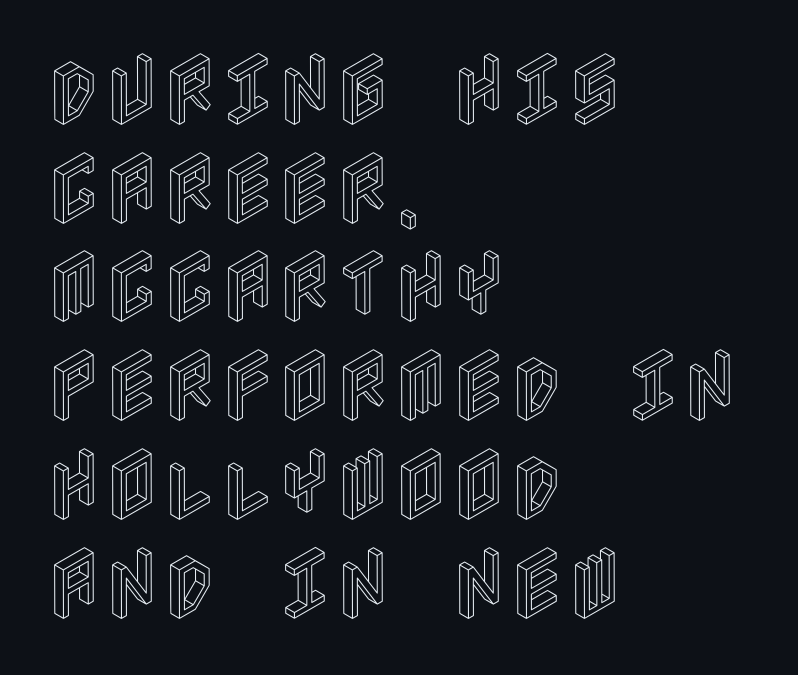
Q: Is the text italic (slanted)? A: No, it is upright.
Q: Is the text underlined? A: No.
Q: How is the paragraph aligned? A: Left-aligned.
Q: Is the spacing between letters normal or unusually wide? A: Normal.
Q: Is the spacing between lines tight, normal or loose? A: Normal.
Q: Width (condensed, normal, or wide)? A: Condensed.
Q: x-height? A: Large.
